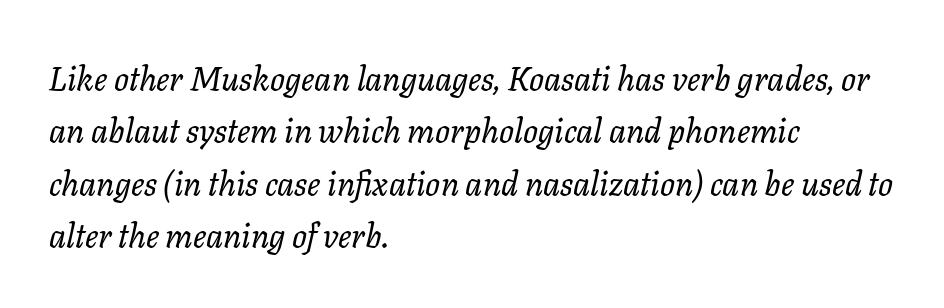
{"italic": "yes", "lean": "right", "slant_degrees": 11, "bold": "no", "weight": "regular", "width": "normal", "stroke_contrast": "low", "x_height": "medium", "monospaced": "no", "underline": "no", "align": "left", "line_spacing": "normal", "line_spacing_ratio": 1.59, "letter_spacing": "normal", "letter_spacing_em": 0.0, "glyph_px": 33}
